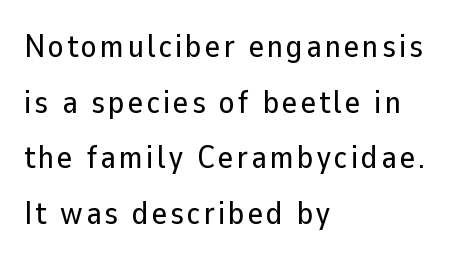
{"serif": "no", "italic": "no", "width": "normal", "stroke_contrast": "low", "x_height": "medium", "monospaced": "no", "underline": "no", "align": "left", "line_spacing_ratio": 1.74, "glyph_px": 32}
